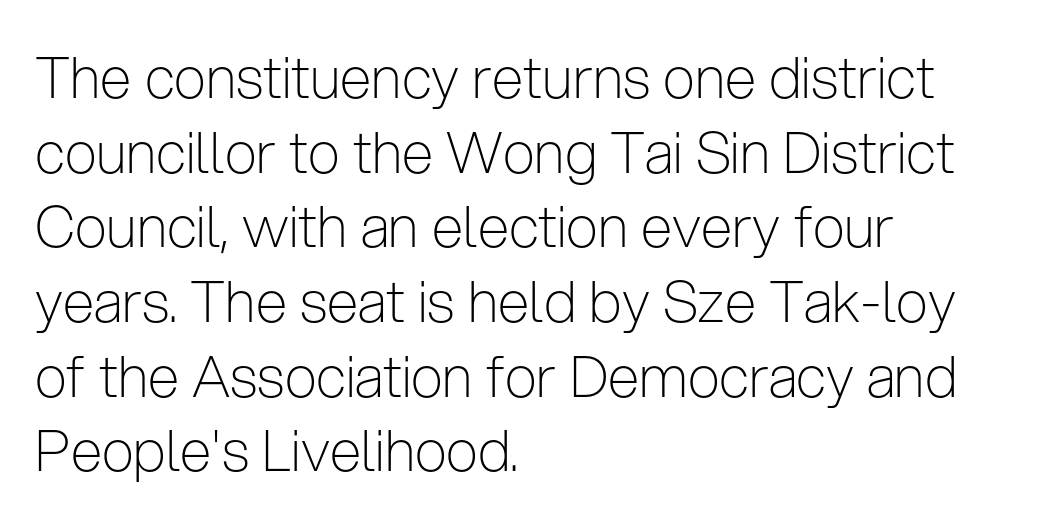
The image shows 57 px light, condensed sans-serif type, upright; set left-aligned, normal line spacing (1.31x), normal letter spacing, not underlined; low stroke contrast and a medium x-height.
